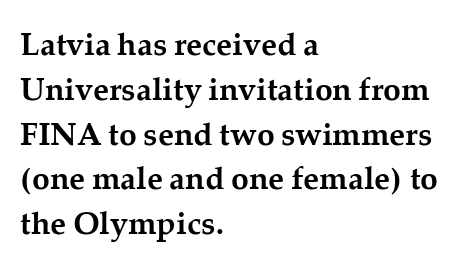
Q: Is the text bold? A: Yes.
Q: Is the text italic (slanted)? A: No, it is upright.
Q: Is the typeface a serif or a sans-serif typeface? A: Serif.
Q: Is the text underlined? A: No.
Q: How is the paragraph aligned? A: Left-aligned.
Q: Is the spacing between letters normal or unusually wide? A: Normal.
Q: Is the spacing between lines tight, normal or loose? A: Normal.
Q: Width (condensed, normal, or wide)? A: Normal.
Q: Stroke contrast? A: Medium.
Q: x-height? A: Medium.
Q: Monospaced? A: No.
